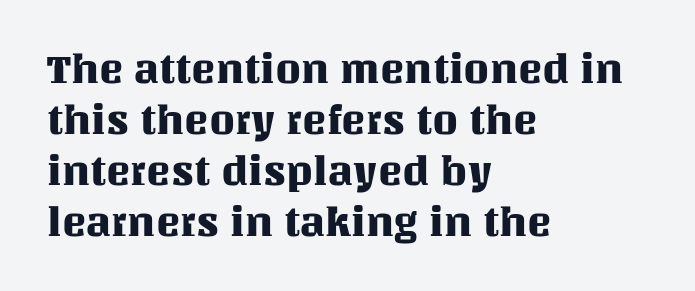
The face used here is proportionally spaced, like ordinary book or web type. The passage is arranged the way most books set body copy — flush left. Any mark beneath the type? The region is blank. If you drew a line through each stem, it would be perfectly vertical. Students, note that the glyphs here touch the page at normal intervals.
